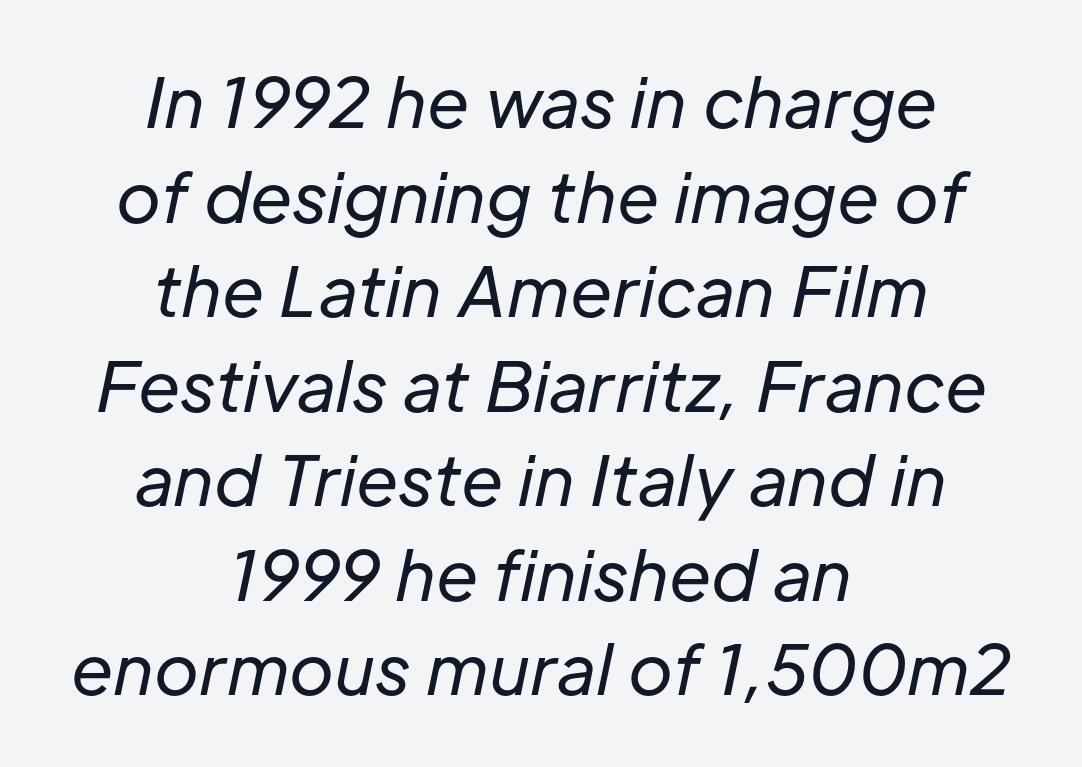
The image shows 68 px regular-weight type, italic (leaning right); set centered, normal line spacing (1.39x), normal letter spacing, not underlined; low stroke contrast and a medium x-height.
